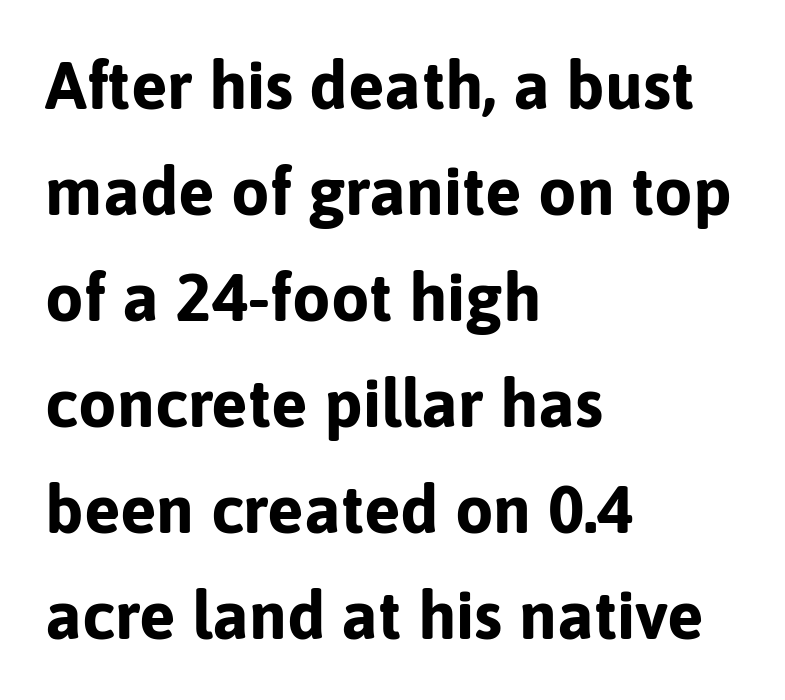
These lines carry a lot of weight — the face is fully bold. Each row of text sits above clean, open space. The space between consecutive lines is moderate. Alignment: flush left. Characters follow at the spacing the type designer built in.
